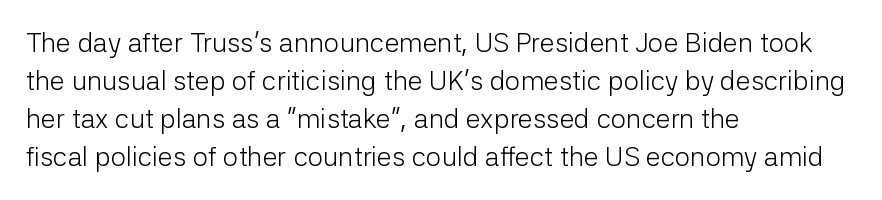
{"italic": "no", "bold": "no", "underline": "no", "align": "left", "line_spacing": "normal", "line_spacing_ratio": 1.41, "letter_spacing": "normal", "letter_spacing_em": 0.0, "glyph_px": 27}
